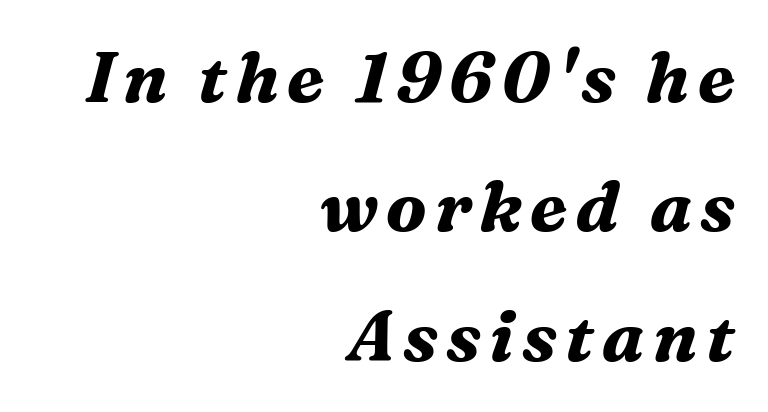
Look at the bottom of the vertical strokes: they flare into serifs here. The words here are not underlined. Bold? Absolutely — the strokes are thick and heavy. Think of a printed novel: that variable character pitch is what you see here. Notice how the passage keeps a crisp vertical edge on the right only.
